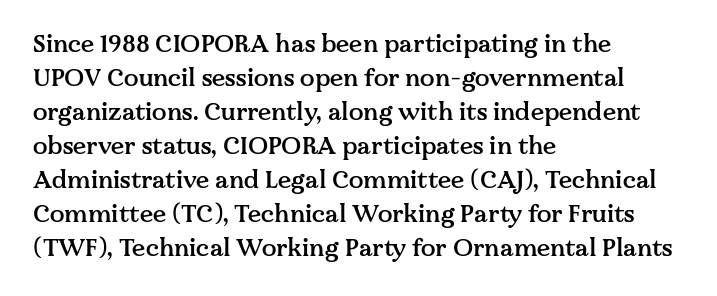
Bold? Not quite — semibold, heavier than regular but stopping short. Caption: standard tracking, unaltered. The setting favours the left margin, as ordinary paragraphs usually do. Leading matches the norm, producing a regular column. If you drew a line through each stem, it would be perfectly vertical. Bare-footed words on every line.
